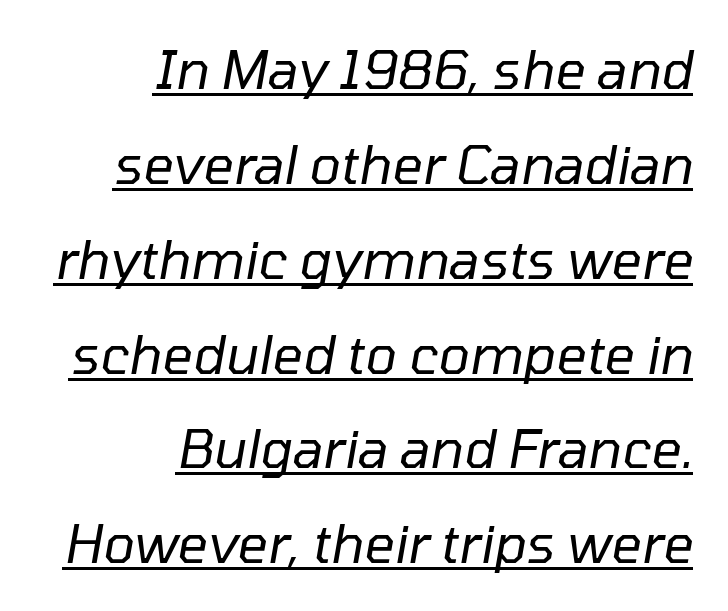
Q: Is the text bold? A: No.
Q: Is the text italic (slanted)? A: Yes, it leans right by about 10 degrees.
Q: Is the text underlined? A: Yes.
Q: How is the paragraph aligned? A: Right-aligned.
Q: Is the spacing between letters normal or unusually wide? A: Normal.
Q: Width (condensed, normal, or wide)? A: Normal.
Q: Stroke contrast? A: Low.
Q: x-height? A: Medium.
Q: Monospaced? A: No.
